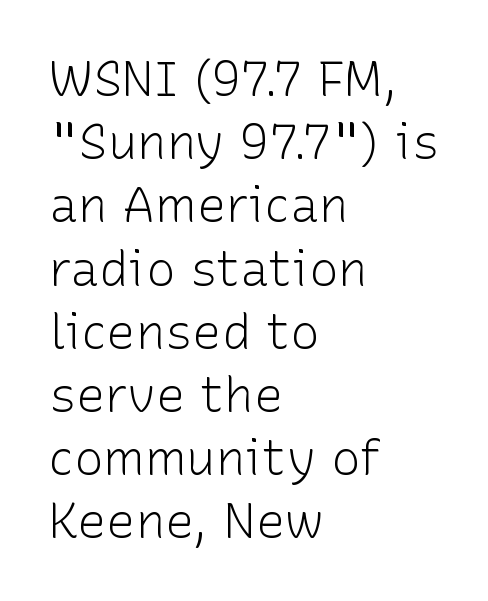
The image shows 49 px light sans-serif type, upright; set left-aligned, normal line spacing (1.29x), normal letter spacing, not underlined; low stroke contrast and a medium x-height.
